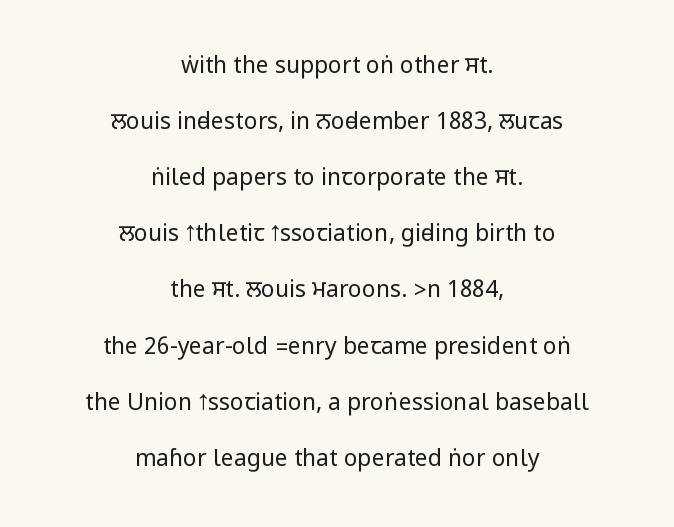
The image shows 23 px text type, upright; set centered, loose line spacing (2.44x), normal letter spacing, not underlined.
